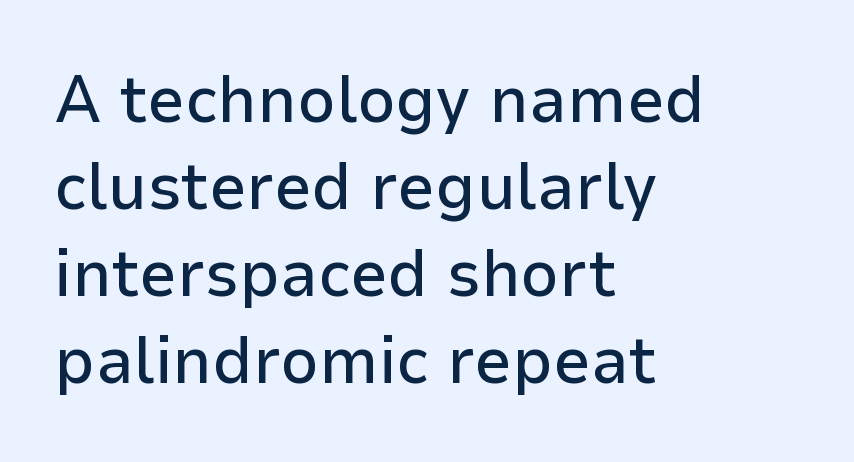
Q: Is the text italic (slanted)? A: No, it is upright.
Q: Is the typeface a serif or a sans-serif typeface? A: Sans-serif.
Q: Is the text underlined? A: No.
Q: How is the paragraph aligned? A: Left-aligned.
Q: Is the spacing between letters normal or unusually wide? A: Normal.
Q: Is the spacing between lines tight, normal or loose? A: Normal.
Q: Width (condensed, normal, or wide)? A: Normal.
Q: Stroke contrast? A: Low.
Q: x-height? A: Medium.
Q: Monospaced? A: No.
